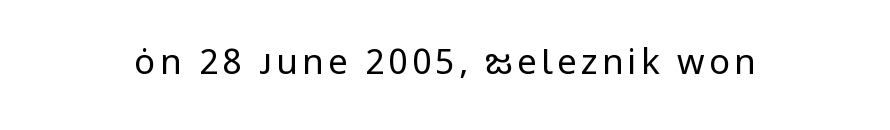
Spacing verdict: proportional, widths tailored to each character. Nothing heavy about these letters — not bold at all. Ascenders rise straight up at ninety degrees. A sans-serif font was chosen for this passage.
